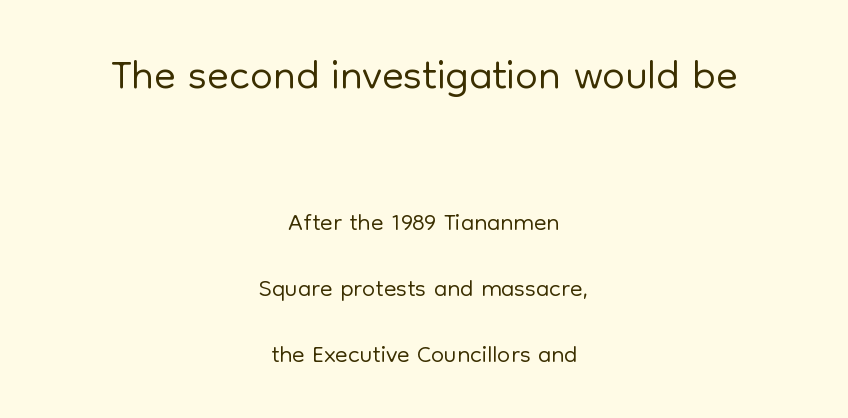
A typesetter would label this face a sans. Both edges are ragged and mirror each other, which tells us the setting is centered. How are the letters spaced? Ordinarily, with no added tracking. Looks like regular typesetting: each glyph gets only the width it needs. The font's upright variant was chosen for this text.
